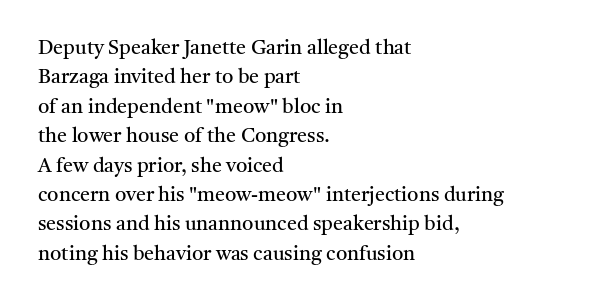
The image shows 20 px text type, upright; set left-aligned, normal line spacing (1.47x), normal letter spacing, not underlined.
